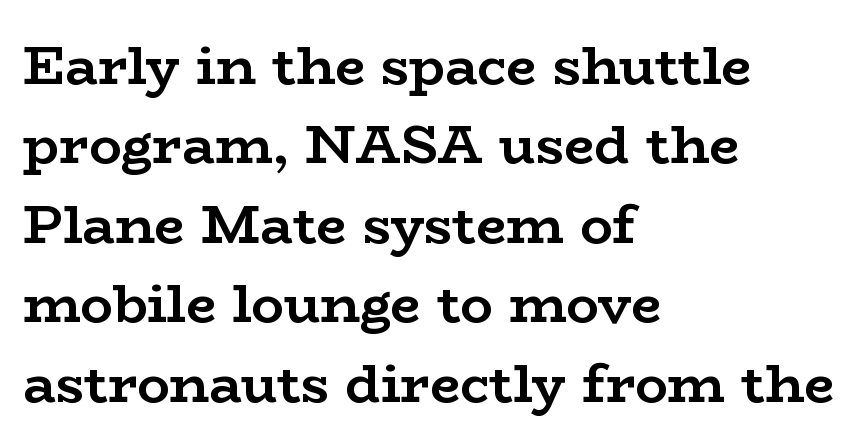
Q: Is the text bold? A: Yes.
Q: Is the text italic (slanted)? A: No, it is upright.
Q: Is the typeface a serif or a sans-serif typeface? A: Serif.
Q: Is the text underlined? A: No.
Q: How is the paragraph aligned? A: Left-aligned.
Q: Is the spacing between letters normal or unusually wide? A: Normal.
Q: Is the spacing between lines tight, normal or loose? A: Normal.
Q: Width (condensed, normal, or wide)? A: Wide.
Q: Stroke contrast? A: Low.
Q: x-height? A: Medium.
Q: Monospaced? A: No.
